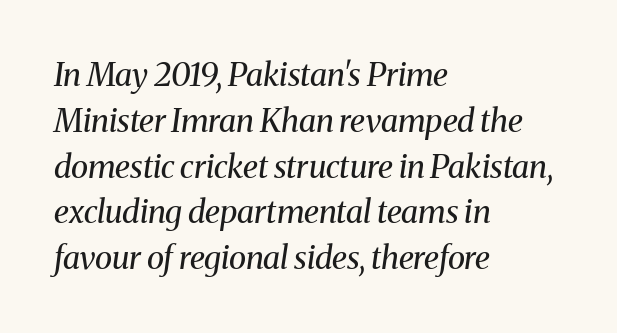
Q: Is the text bold? A: No.
Q: Is the text italic (slanted)? A: Yes, it leans right by about 8 degrees.
Q: Is the typeface a serif or a sans-serif typeface? A: Serif.
Q: Is the text underlined? A: No.
Q: How is the paragraph aligned? A: Left-aligned.
Q: Is the spacing between letters normal or unusually wide? A: Normal.
Q: Is the spacing between lines tight, normal or loose? A: Normal.
Q: Width (condensed, normal, or wide)? A: Normal.
Q: Stroke contrast? A: Medium.
Q: x-height? A: Medium.
Q: Monospaced? A: No.
